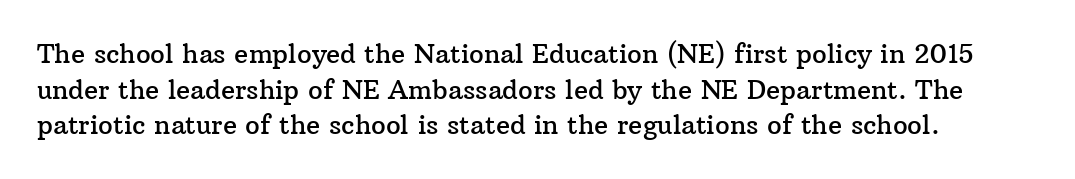
Honestly, the letter spacing is just normal — you wouldn't notice it. If you measured baseline to baseline, you'd find a middling distance. Underlining? Definitely not there. It's the straight-up-and-down kind of type.
